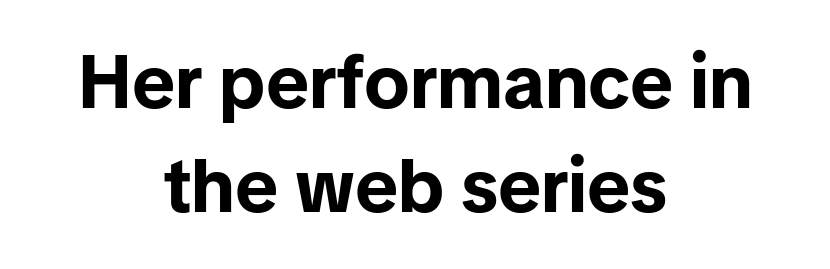
The image shows 75 px bold sans-serif type, upright; set centered, normal line spacing (1.39x), normal letter spacing, not underlined; low stroke contrast and a medium x-height.
